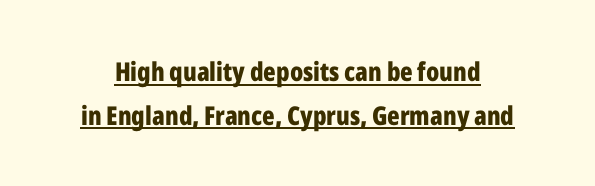
This is the regular roman posture of the typeface. What's the leading like? Ordinary, nothing unusual. Glance below the letters and you will spot a drawn line. In terms of letterspacing, this is plain default setting. Summary of weight: heavy, a full bold.
